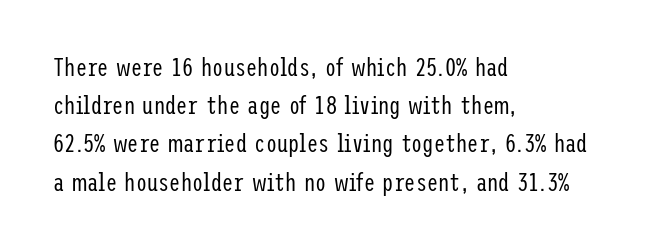
The image shows 25 px text type, upright; set left-aligned, normal line spacing (1.53x), normal letter spacing, not underlined.
